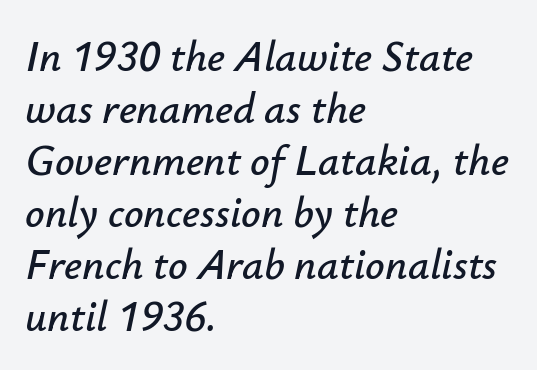
Q: Is the text italic (slanted)? A: Yes, it leans right by about 12 degrees.
Q: Is the text underlined? A: No.
Q: How is the paragraph aligned? A: Left-aligned.
Q: Is the spacing between letters normal or unusually wide? A: Normal.
Q: Width (condensed, normal, or wide)? A: Normal.
Q: Stroke contrast? A: Low.
Q: x-height? A: Small.
Q: Monospaced? A: No.
